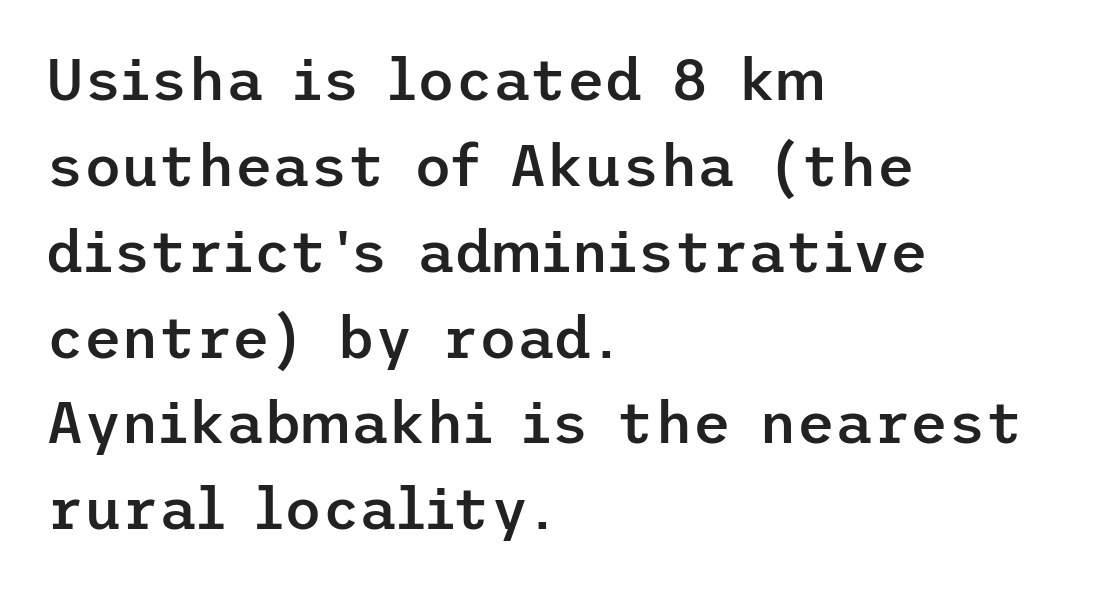
The image shows 58 px semibold sans-serif type, upright; set left-aligned, normal line spacing (1.48x), normal letter spacing, not underlined; low stroke contrast and a medium x-height.
